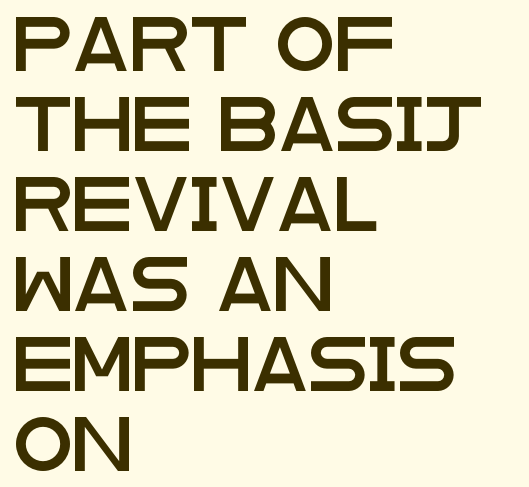
Q: Is the text italic (slanted)? A: No, it is upright.
Q: Is the typeface a serif or a sans-serif typeface? A: Sans-serif.
Q: Is the text underlined? A: No.
Q: How is the paragraph aligned? A: Left-aligned.
Q: Is the spacing between letters normal or unusually wide? A: Normal.
Q: Is the spacing between lines tight, normal or loose? A: Normal.
Q: Width (condensed, normal, or wide)? A: Wide.
Q: Stroke contrast? A: Low.
Q: x-height? A: Large.
Q: Monospaced? A: No.
